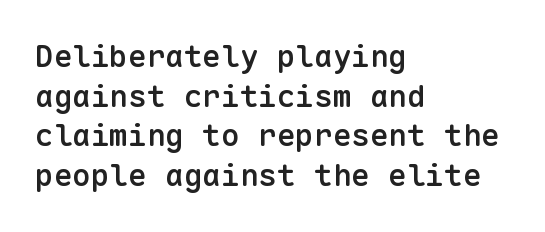
Q: Is the text bold? A: Semi-bold.
Q: Is the text italic (slanted)? A: No, it is upright.
Q: Is the typeface a serif or a sans-serif typeface? A: Sans-serif.
Q: Is the text underlined? A: No.
Q: How is the paragraph aligned? A: Left-aligned.
Q: Is the spacing between letters normal or unusually wide? A: Normal.
Q: Is the spacing between lines tight, normal or loose? A: Normal.
Q: Width (condensed, normal, or wide)? A: Normal.
Q: Stroke contrast? A: Low.
Q: x-height? A: Medium.
Q: Monospaced? A: Yes.
